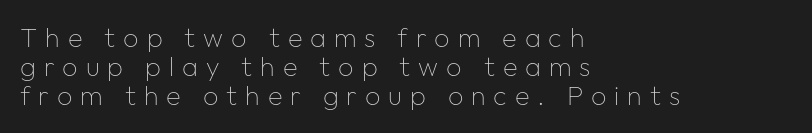
Q: Is the text bold? A: No.
Q: Is the text italic (slanted)? A: No, it is upright.
Q: Is the text underlined? A: No.
Q: How is the paragraph aligned? A: Left-aligned.
Q: Is the spacing between letters normal or unusually wide? A: Unusually wide.
Q: Is the spacing between lines tight, normal or loose? A: Tight.
